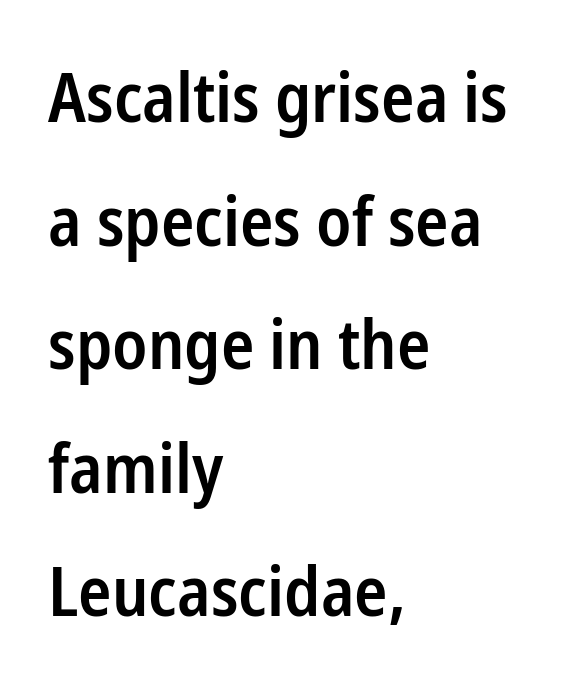
Q: Is the text bold? A: Semi-bold.
Q: Is the text italic (slanted)? A: No, it is upright.
Q: Is the typeface a serif or a sans-serif typeface? A: Sans-serif.
Q: Is the text underlined? A: No.
Q: How is the paragraph aligned? A: Left-aligned.
Q: Is the spacing between letters normal or unusually wide? A: Normal.
Q: Width (condensed, normal, or wide)? A: Condensed.
Q: Stroke contrast? A: Low.
Q: x-height? A: Medium.
Q: Monospaced? A: No.
